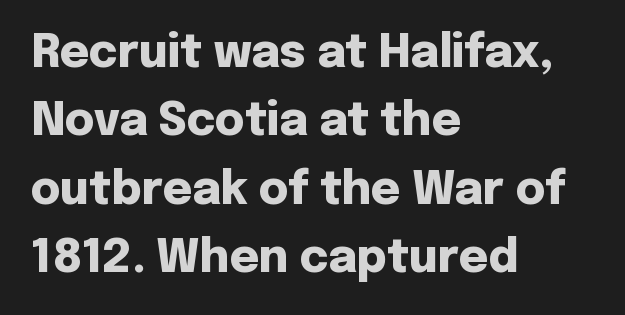
Q: Is the text bold? A: Yes.
Q: Is the text italic (slanted)? A: No, it is upright.
Q: Is the typeface a serif or a sans-serif typeface? A: Sans-serif.
Q: Is the text underlined? A: No.
Q: How is the paragraph aligned? A: Left-aligned.
Q: Is the spacing between letters normal or unusually wide? A: Normal.
Q: Is the spacing between lines tight, normal or loose? A: Normal.
Q: Width (condensed, normal, or wide)? A: Normal.
Q: Stroke contrast? A: Low.
Q: x-height? A: Medium.
Q: Monospaced? A: No.
